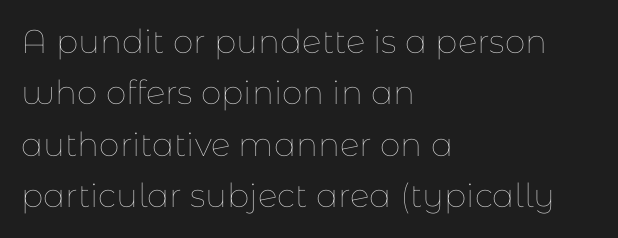
The image shows 33 px thin type, upright; set left-aligned, normal line spacing (1.56x), normal letter spacing, not underlined; low stroke contrast and a medium x-height.
